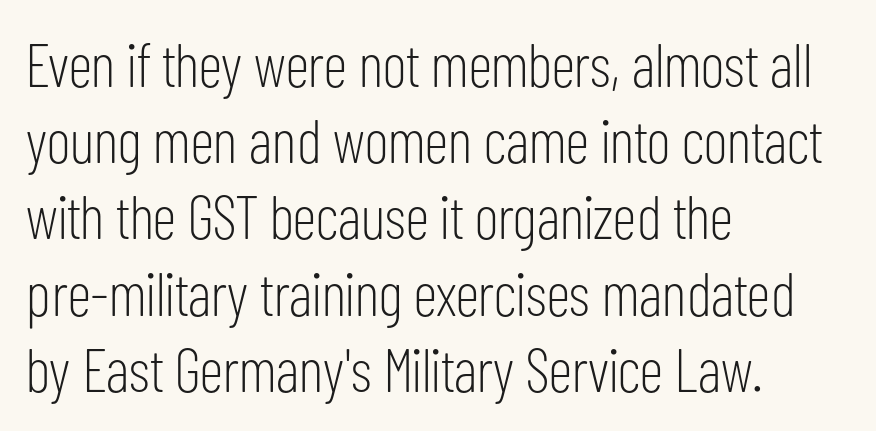
{"serif": "no", "italic": "no", "bold": "no", "weight": "light", "width": "condensed", "stroke_contrast": "low", "x_height": "medium", "monospaced": "no", "underline": "no", "align": "left", "line_spacing": "normal", "line_spacing_ratio": 1.25, "letter_spacing": "normal", "letter_spacing_em": 0.0, "glyph_px": 61}
